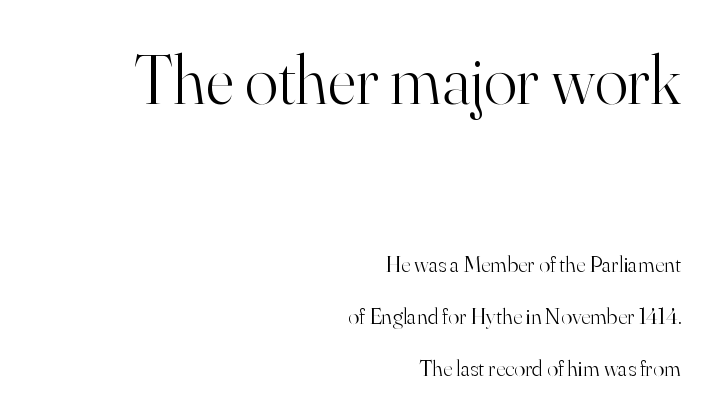
The image shows 69 px light serif type, upright; set right-aligned, loose line spacing (2.28x), normal letter spacing, not underlined; the first (top) block is 3.0x larger; high stroke contrast and a small x-height.
